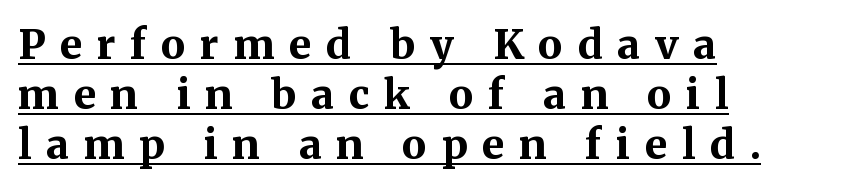
The image shows 41 px bold serif type, upright; set left-aligned, line spacing 1.22x, unusually wide letter spacing (+0.36 em), underlined; medium stroke contrast and a medium x-height.
